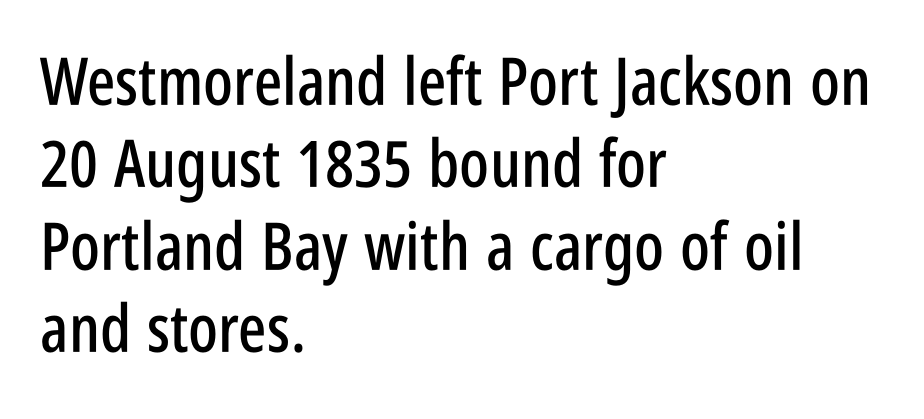
{"serif": "no", "italic": "no", "width": "condensed", "stroke_contrast": "low", "x_height": "large", "monospaced": "no", "underline": "no", "align": "left", "line_spacing": "normal", "line_spacing_ratio": 1.25, "letter_spacing": "normal", "letter_spacing_em": 0.0, "glyph_px": 66}
